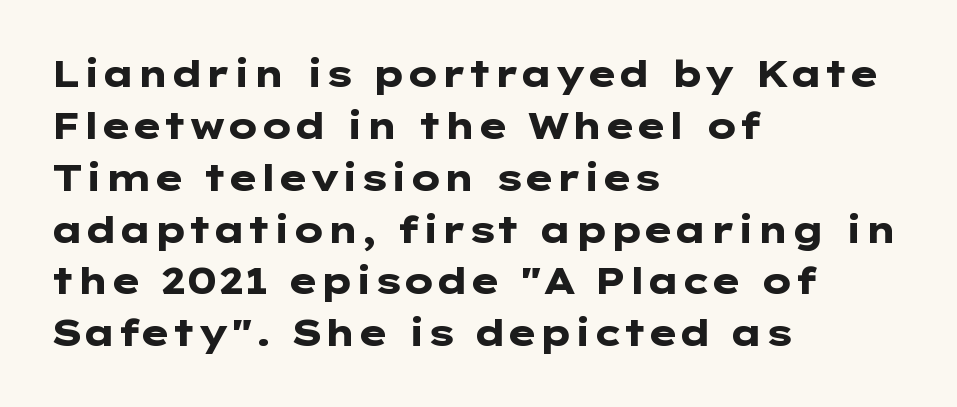
The image shows 36 px heavy, wide sans-serif type, upright; set left-aligned, normal line spacing (1.44x), normal letter spacing, not underlined; low stroke contrast and a medium x-height.
